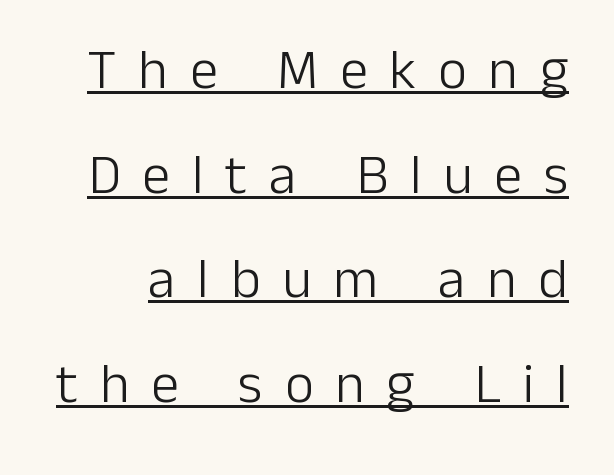
Q: Is the text bold? A: No.
Q: Is the text italic (slanted)? A: No, it is upright.
Q: Is the typeface a serif or a sans-serif typeface? A: Sans-serif.
Q: Is the text underlined? A: Yes.
Q: Is the spacing between letters normal or unusually wide? A: Unusually wide.
Q: Width (condensed, normal, or wide)? A: Normal.
Q: Stroke contrast? A: Low.
Q: x-height? A: Medium.
Q: Monospaced? A: No.
